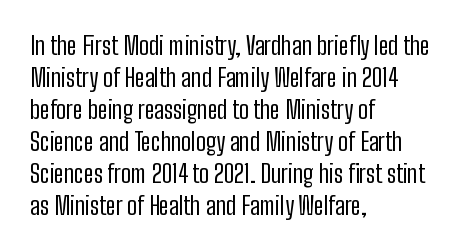
Q: Is the text bold? A: No.
Q: Is the text italic (slanted)? A: No, it is upright.
Q: Is the text underlined? A: No.
Q: How is the paragraph aligned? A: Left-aligned.
Q: Is the spacing between letters normal or unusually wide? A: Normal.
Q: Is the spacing between lines tight, normal or loose? A: Normal.
